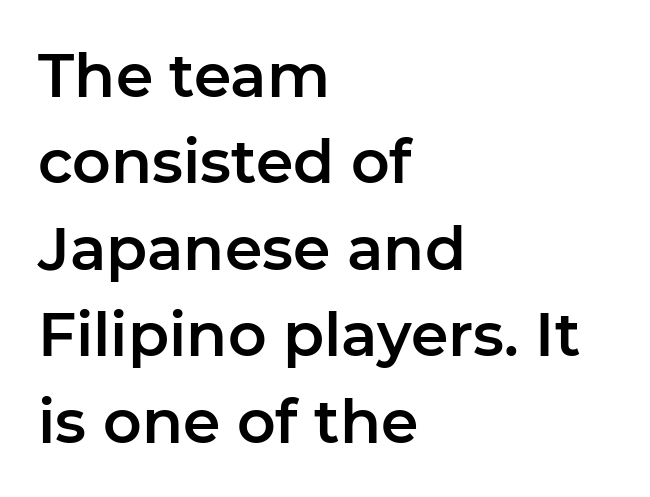
Q: Is the text italic (slanted)? A: No, it is upright.
Q: Is the typeface a serif or a sans-serif typeface? A: Sans-serif.
Q: Is the text underlined? A: No.
Q: How is the paragraph aligned? A: Left-aligned.
Q: Is the spacing between letters normal or unusually wide? A: Normal.
Q: Is the spacing between lines tight, normal or loose? A: Normal.
Q: Width (condensed, normal, or wide)? A: Normal.
Q: Stroke contrast? A: Low.
Q: x-height? A: Medium.
Q: Monospaced? A: No.
